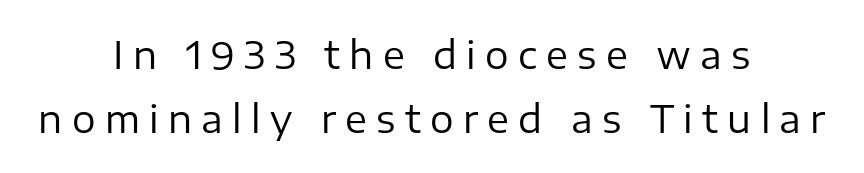
{"serif": "no", "italic": "no", "bold": "no", "weight": "regular", "width": "normal", "stroke_contrast": "low", "x_height": "medium", "monospaced": "no", "underline": "no", "align": "center", "line_spacing_ratio": 1.74, "letter_spacing": "wide", "letter_spacing_em": 0.25, "glyph_px": 37}
